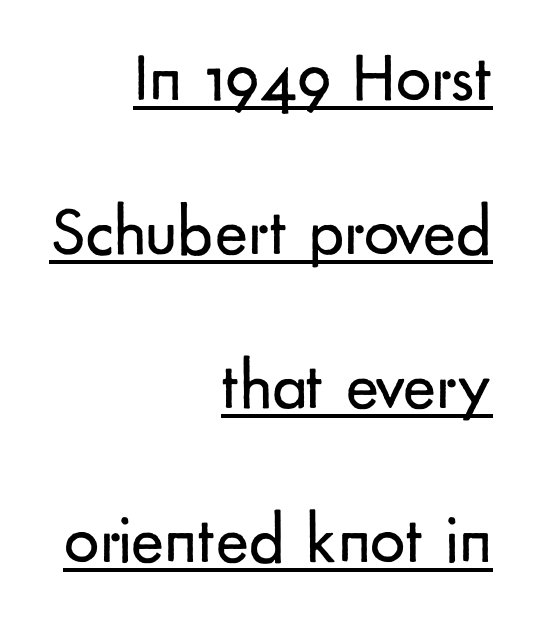
You could not count columns in this text — the font is proportionally spaced. This rendering employs a face without finishing strokes, i.e., a sans-serif. This reads as an unemphasized weight, regular at the heaviest. The passage shown is underscored from start to finish.
